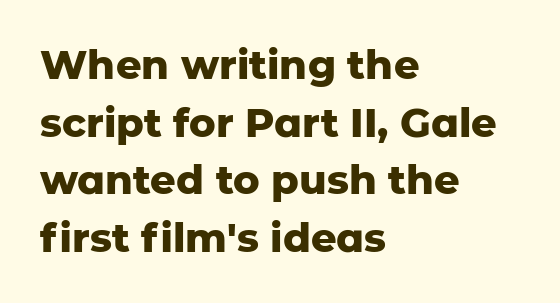
Q: Is the text bold? A: Yes.
Q: Is the text italic (slanted)? A: No, it is upright.
Q: Is the typeface a serif or a sans-serif typeface? A: Sans-serif.
Q: Is the text underlined? A: No.
Q: How is the paragraph aligned? A: Left-aligned.
Q: Is the spacing between letters normal or unusually wide? A: Normal.
Q: Is the spacing between lines tight, normal or loose? A: Normal.
Q: Width (condensed, normal, or wide)? A: Normal.
Q: Stroke contrast? A: Low.
Q: x-height? A: Medium.
Q: Monospaced? A: No.
